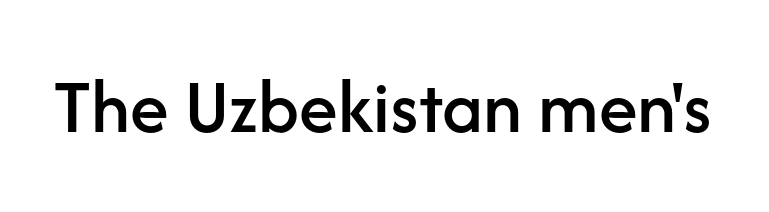
{"serif": "no", "italic": "no", "width": "normal", "stroke_contrast": "low", "x_height": "medium", "monospaced": "no", "underline": "no", "letter_spacing": "normal", "letter_spacing_em": 0.0, "glyph_px": 79}
